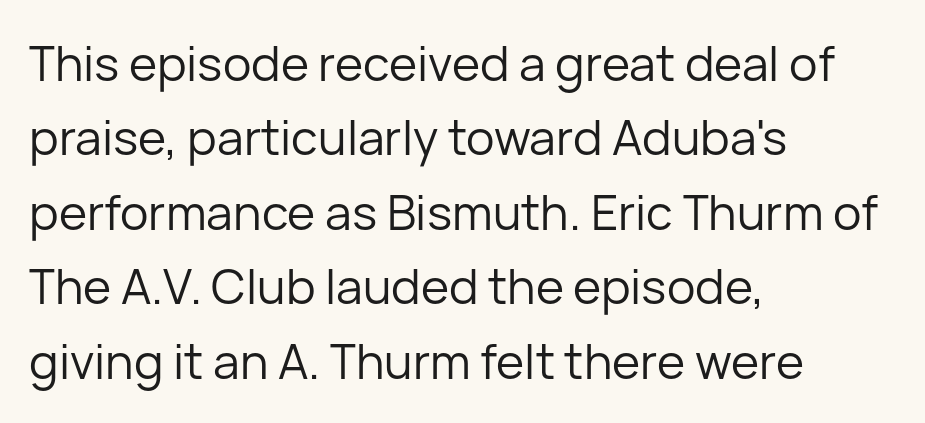
What kind of face is this? One without serifs — a sans. How would I describe the line gaps? Plain and ordinary. Tracking here is standard; glyphs follow each other at the usual distance. No extra ink here — the face is not bold. Nope, not italic — everything's standing straight. These lines are rendered in a variable-pitch font.
